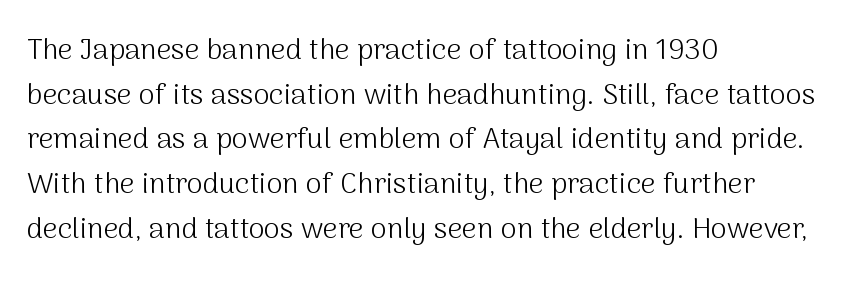
The image shows 29 px light sans-serif type, upright; set left-aligned, normal line spacing (1.54x), normal letter spacing, not underlined; medium stroke contrast and a medium x-height.
